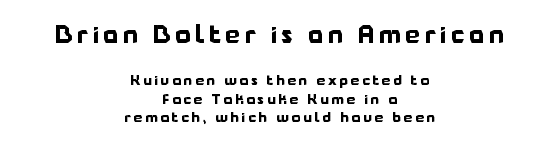
The image shows 24 px bold type, upright; set centered, normal line spacing (1.33x), not underlined; the first (top) block is 1.71x larger.
